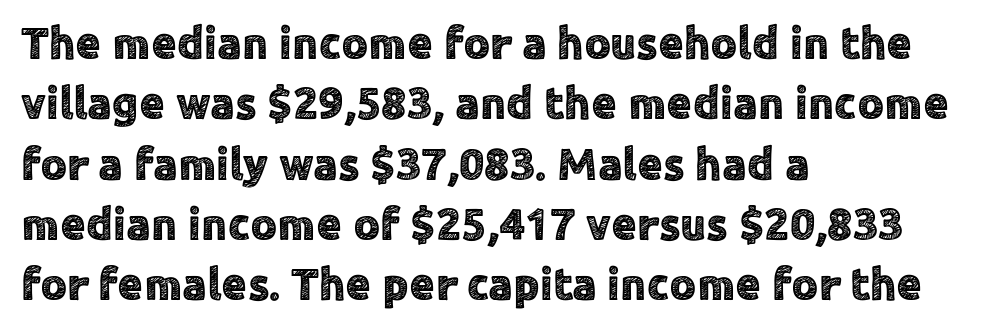
The image shows 46 px sans-serif type, upright; set left-aligned, normal line spacing (1.31x), normal letter spacing, not underlined; a medium x-height.
